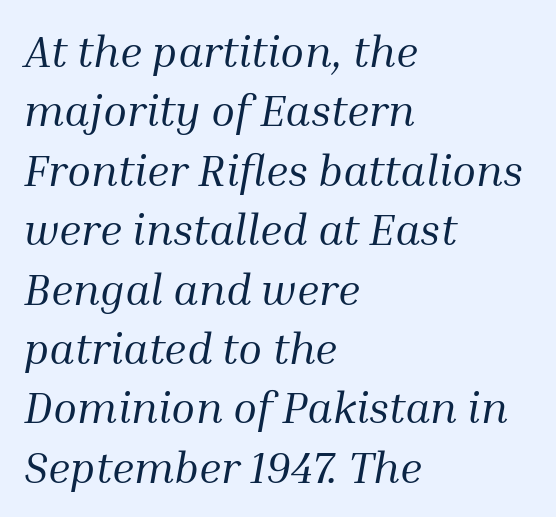
Q: Is the text bold? A: No.
Q: Is the text italic (slanted)? A: Yes, it leans right by about 10 degrees.
Q: Is the typeface a serif or a sans-serif typeface? A: Serif.
Q: Is the text underlined? A: No.
Q: How is the paragraph aligned? A: Left-aligned.
Q: Is the spacing between letters normal or unusually wide? A: Normal.
Q: Is the spacing between lines tight, normal or loose? A: Normal.
Q: Width (condensed, normal, or wide)? A: Normal.
Q: Stroke contrast? A: Medium.
Q: x-height? A: Medium.
Q: Monospaced? A: No.
